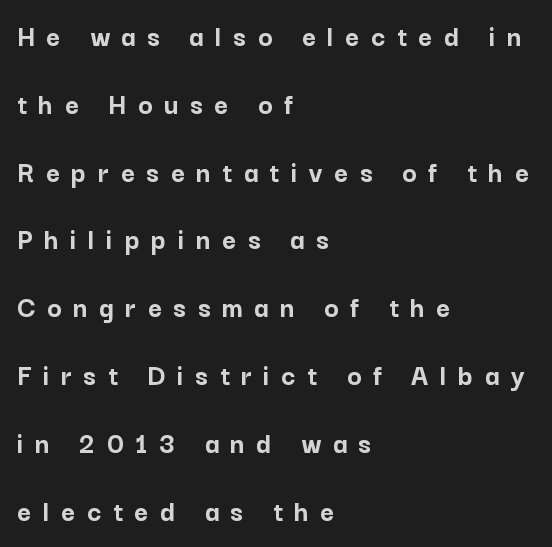
Descenders hang freely into open space. The typography opts for an upright posture over an oblique one. How would I describe the line gaps? Wide and relaxed. A student would call this left alignment; a typographer would say flush left, rag right.
